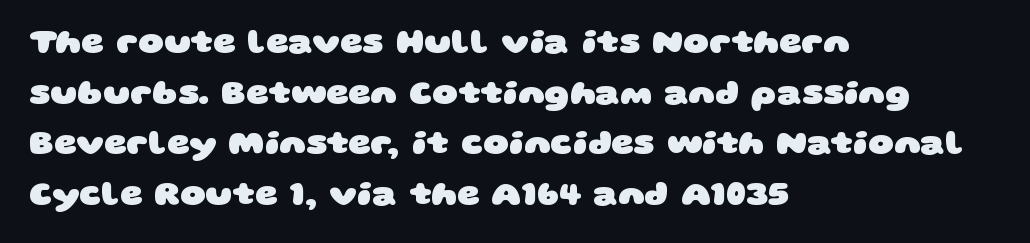
Q: Is the text bold? A: Yes.
Q: Is the typeface a serif or a sans-serif typeface? A: Sans-serif.
Q: Is the text underlined? A: No.
Q: How is the paragraph aligned? A: Left-aligned.
Q: Is the spacing between letters normal or unusually wide? A: Normal.
Q: Is the spacing between lines tight, normal or loose? A: Normal.
Q: Width (condensed, normal, or wide)? A: Wide.
Q: Stroke contrast? A: Low.
Q: x-height? A: Large.
Q: Monospaced? A: No.
